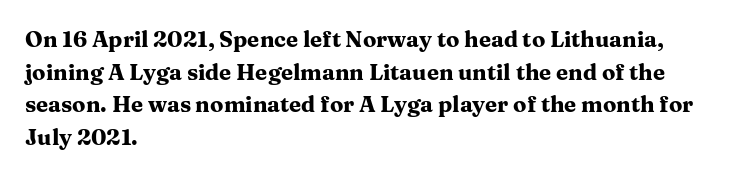
The image shows 22 px bold type, upright; set left-aligned, normal line spacing (1.48x), normal letter spacing, not underlined.
